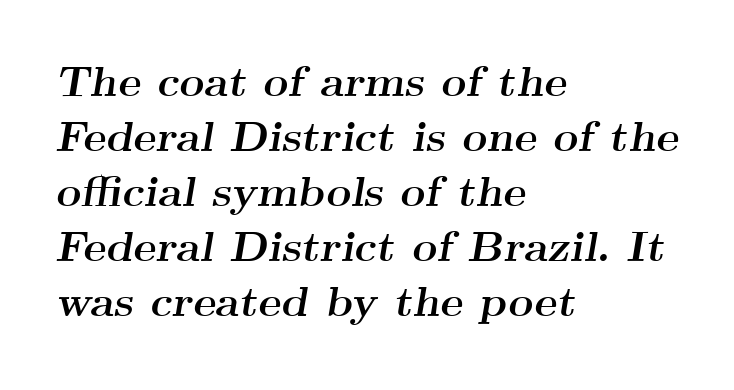
The image shows 43 px semibold, wide serif type, italic (leaning right); set left-aligned, normal line spacing (1.28x), normal letter spacing, not underlined; medium stroke contrast and a small x-height.
